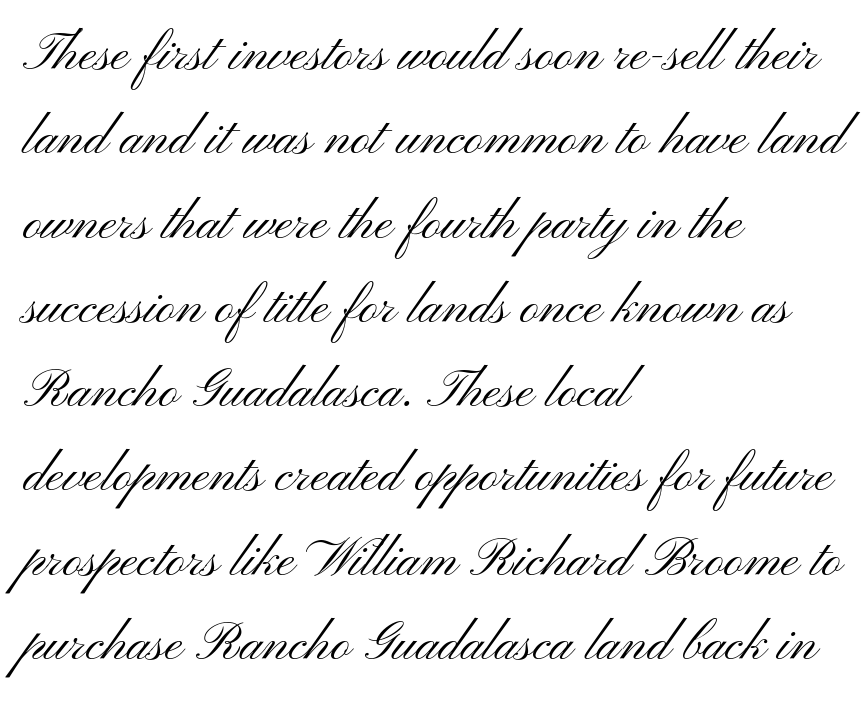
The image shows 53 px light, wide sans-serif type; set left-aligned, normal line spacing (1.59x), normal letter spacing, not underlined; medium stroke contrast and a small x-height.
